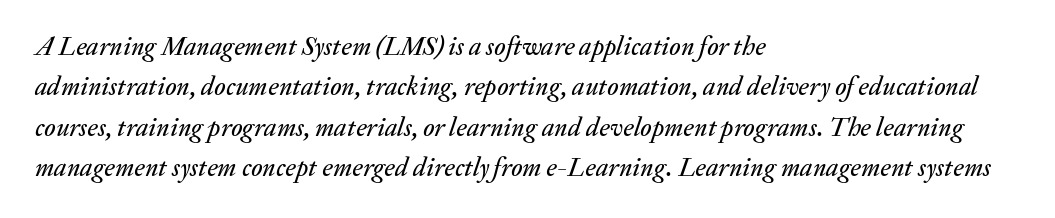
The image shows 26 px text type, italic (leaning right); set left-aligned, normal line spacing (1.55x), normal letter spacing, not underlined.
